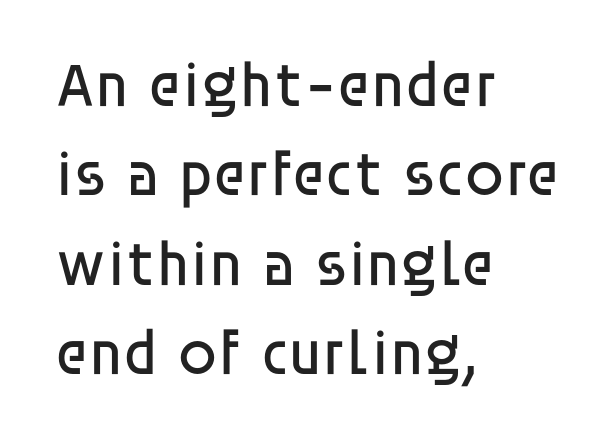
The image shows 63 px regular-weight sans-serif type, upright; set left-aligned, normal line spacing (1.42x), normal letter spacing, not underlined; low stroke contrast and a large x-height.
